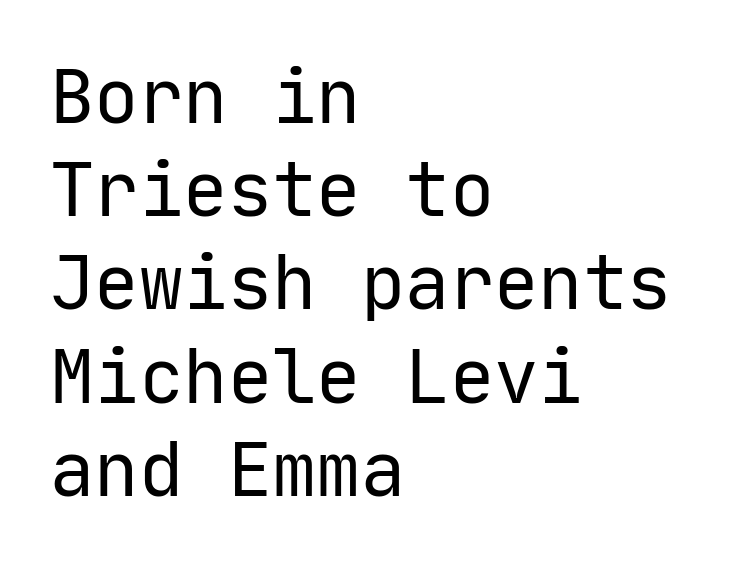
The image shows 74 px regular-weight sans-serif type, upright, monospaced; set left-aligned, normal line spacing (1.26x), normal letter spacing, not underlined; low stroke contrast and a medium x-height.
